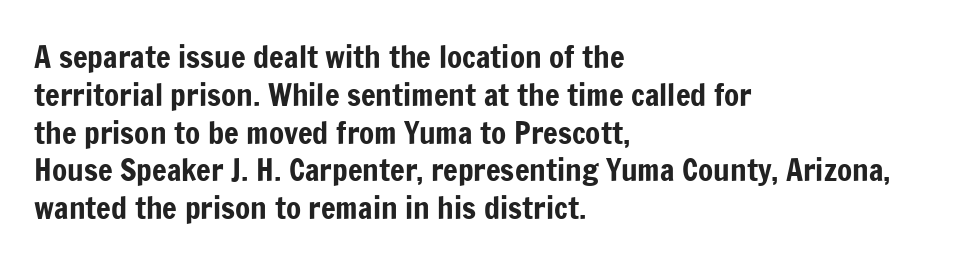
The image shows 31 px condensed sans-serif type, upright; set left-aligned, line spacing 1.22x, normal letter spacing, not underlined; low stroke contrast and a medium x-height.
